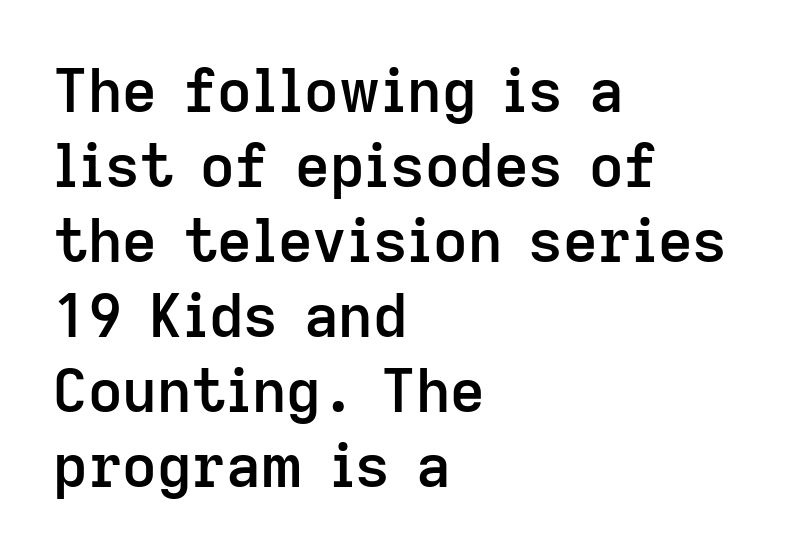
{"serif": "no", "italic": "no", "bold": "semi", "weight": "semibold", "width": "normal", "stroke_contrast": "low", "x_height": "medium", "monospaced": "no", "underline": "no", "align": "left", "line_spacing": "normal", "line_spacing_ratio": 1.25, "letter_spacing": "normal", "letter_spacing_em": 0.0, "glyph_px": 60}
